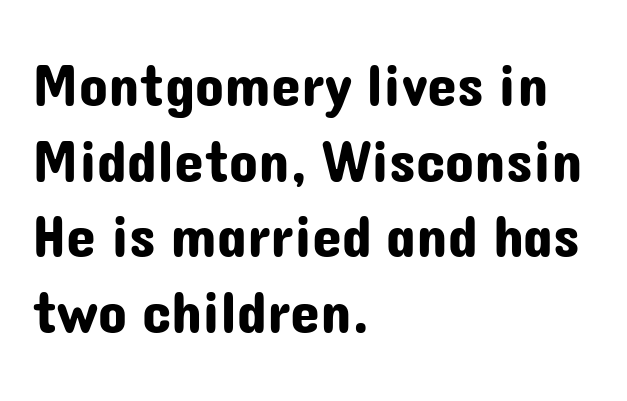
The image shows 60 px sans-serif type, upright; set left-aligned, normal line spacing (1.26x), normal letter spacing, not underlined; low stroke contrast and a medium x-height.
